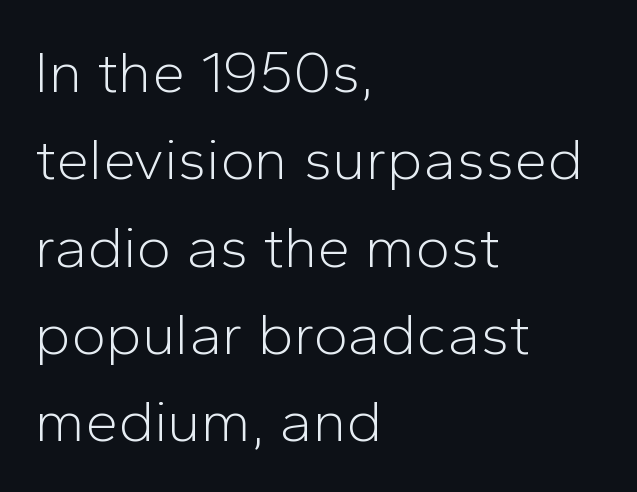
Q: Is the text bold? A: No.
Q: Is the text italic (slanted)? A: No, it is upright.
Q: Is the typeface a serif or a sans-serif typeface? A: Sans-serif.
Q: Is the text underlined? A: No.
Q: How is the paragraph aligned? A: Left-aligned.
Q: Is the spacing between letters normal or unusually wide? A: Normal.
Q: Is the spacing between lines tight, normal or loose? A: Normal.
Q: Width (condensed, normal, or wide)? A: Normal.
Q: Stroke contrast? A: Low.
Q: x-height? A: Medium.
Q: Monospaced? A: No.
